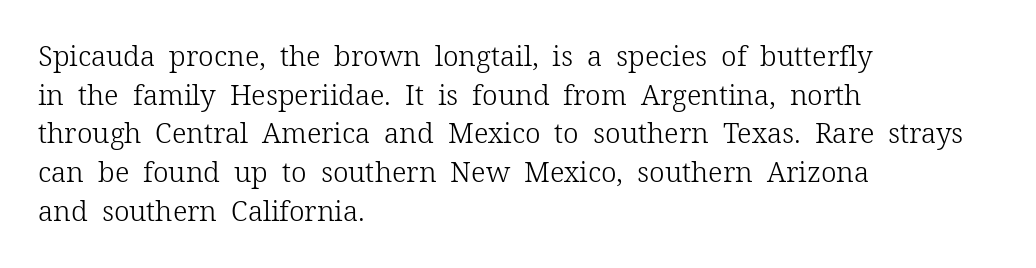
Where is the straight margin? On the left. Here the designer chose a conventional face with non-uniform glyph widths. The gap between lines stays unmarked. A normal amount of white space separates one row of letters from the next. The weight would be labelled regular, book, light, or lighter still. Nope, not italic — everything's standing straight.
